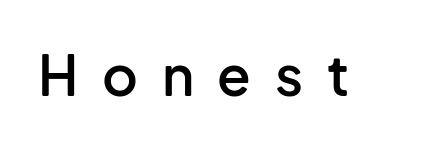
Q: Is the text bold? A: Semi-bold.
Q: Is the text italic (slanted)? A: No, it is upright.
Q: Is the typeface a serif or a sans-serif typeface? A: Sans-serif.
Q: Is the text underlined? A: No.
Q: Is the spacing between letters normal or unusually wide? A: Unusually wide.
Q: Width (condensed, normal, or wide)? A: Normal.
Q: Stroke contrast? A: Low.
Q: x-height? A: Medium.
Q: Monospaced? A: No.
